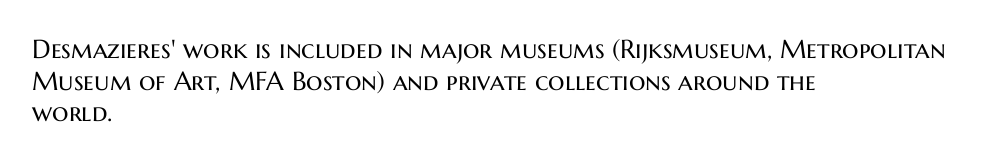
Nope, not italic — everything's standing straight. The font is comparable to plain body text, perhaps lighter. Inter-character spacing is left at the font's built-in metrics. The zone under the glyphs is completely vacant. These lines are set flush left with a ragged right edge.
